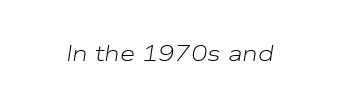
Unmarked baselines from the first word to the last. The font sits on the lighter half of the weight spectrum, regular included. Characters are canted at an angle relative to the baseline's perpendicular. Caption: standard tracking, unaltered.
